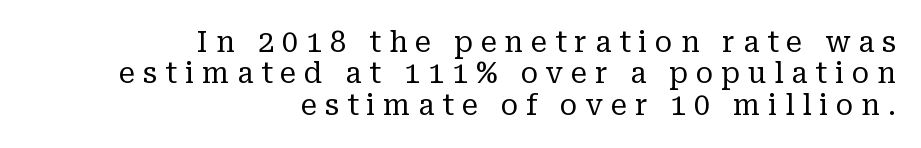
Q: Is the text bold? A: No.
Q: Is the text italic (slanted)? A: No, it is upright.
Q: Is the typeface a serif or a sans-serif typeface? A: Serif.
Q: Is the text underlined? A: No.
Q: How is the paragraph aligned? A: Right-aligned.
Q: Is the spacing between letters normal or unusually wide? A: Unusually wide.
Q: Is the spacing between lines tight, normal or loose? A: Tight.
Q: Width (condensed, normal, or wide)? A: Normal.
Q: Stroke contrast? A: Low.
Q: x-height? A: Medium.
Q: Monospaced? A: No.
